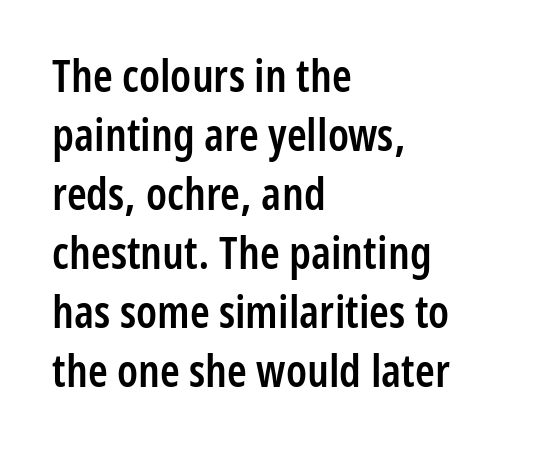
These lines are set flush left with a ragged right edge. Vertically, the passage feels balanced, rows spaced as you'd expect. This is sans-serif lettering, the kind often seen on screens and signage. Varying glyph widths throughout — classic text-font behaviour. The area under the type is left untouched. A semibold gives these letters moderate extra thickness, short of bold.
